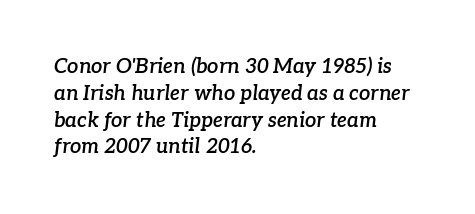
{"italic": "yes", "lean": "right", "slant_degrees": 7, "bold": "semi", "underline": "no", "align": "left", "line_spacing": "normal", "line_spacing_ratio": 1.34, "letter_spacing": "normal", "letter_spacing_em": 0.0, "glyph_px": 20}
